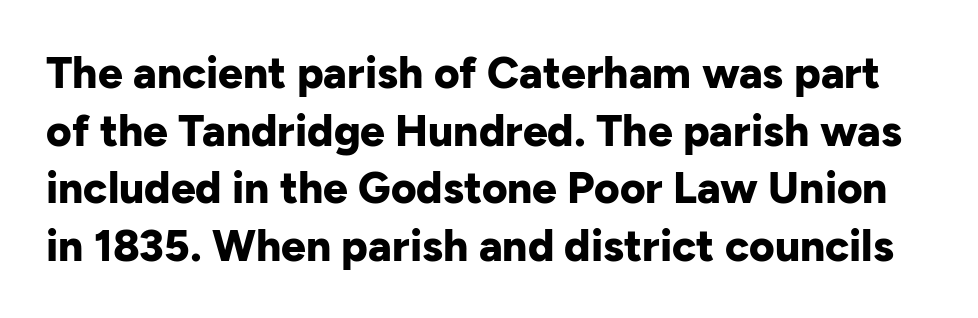
Stroke thickness is high; the sample reads as a true bold. Nothing unusual about the tracking: characters are spaced as the font intends. The designer left line spacing at the default. The letters stand upright; this is a roman face. Note the varied advance widths — an 'i' is clearly narrower than an 'm'. Only glyphs here, with clear space below each row.
